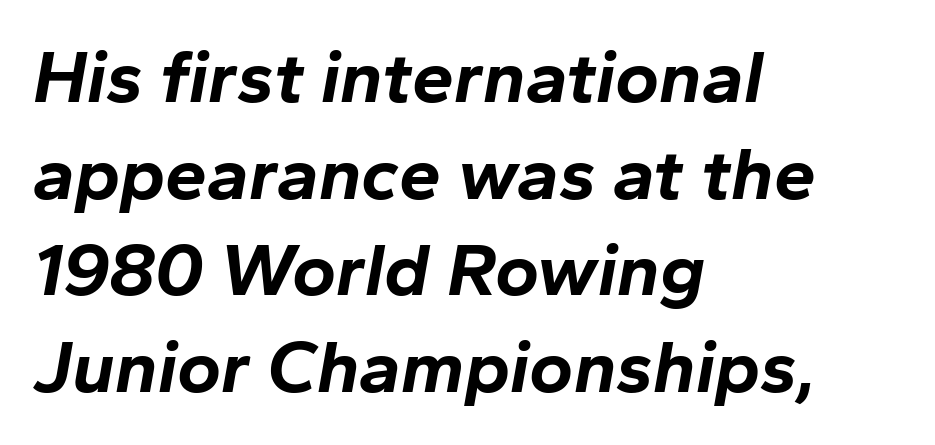
The image shows 75 px bold type, italic (leaning right); set left-aligned, normal line spacing (1.29x), normal letter spacing, not underlined; low stroke contrast and a medium x-height.
